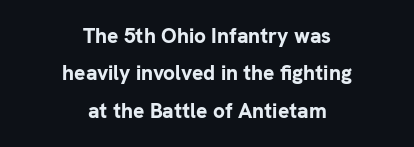
{"italic": "no", "bold": "yes", "underline": "no", "align": "center", "line_spacing_ratio": 1.78, "letter_spacing": "normal", "letter_spacing_em": 0.0, "glyph_px": 21}
